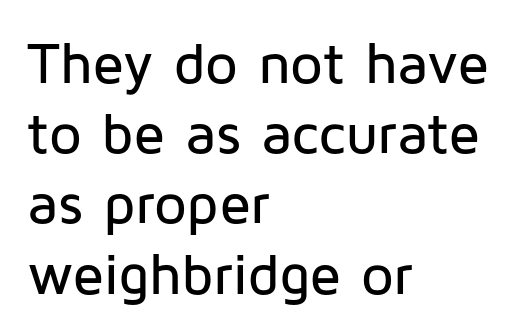
Q: Is the text italic (slanted)? A: No, it is upright.
Q: Is the typeface a serif or a sans-serif typeface? A: Sans-serif.
Q: Is the text underlined? A: No.
Q: How is the paragraph aligned? A: Left-aligned.
Q: Is the spacing between letters normal or unusually wide? A: Normal.
Q: Width (condensed, normal, or wide)? A: Normal.
Q: Stroke contrast? A: Low.
Q: x-height? A: Medium.
Q: Monospaced? A: No.
